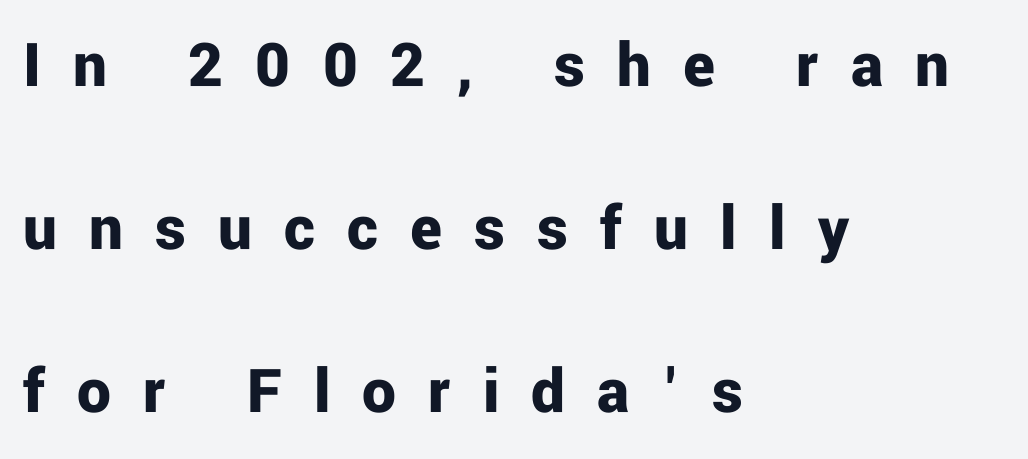
{"serif": "no", "italic": "no", "bold": "yes", "weight": "bold", "width": "normal", "stroke_contrast": "low", "x_height": "medium", "monospaced": "no", "underline": "no", "align": "left", "line_spacing": "loose", "line_spacing_ratio": 2.43, "letter_spacing": "wide", "letter_spacing_em": 0.48, "glyph_px": 67}
